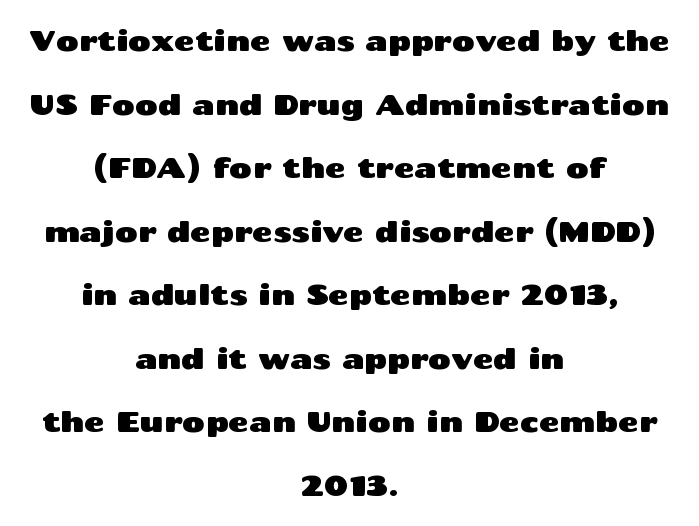
The image shows 28 px wide sans-serif type, upright; set centered, loose line spacing (2.27x), normal letter spacing, not underlined; medium stroke contrast and a medium x-height.
